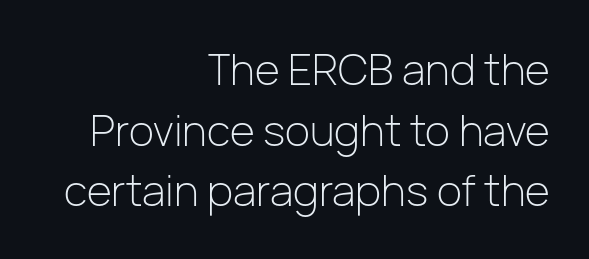
Q: Is the text bold? A: No.
Q: Is the text italic (slanted)? A: No, it is upright.
Q: Is the typeface a serif or a sans-serif typeface? A: Sans-serif.
Q: Is the text underlined? A: No.
Q: How is the paragraph aligned? A: Right-aligned.
Q: Is the spacing between letters normal or unusually wide? A: Normal.
Q: Is the spacing between lines tight, normal or loose? A: Normal.
Q: Width (condensed, normal, or wide)? A: Normal.
Q: Stroke contrast? A: Low.
Q: x-height? A: Medium.
Q: Monospaced? A: No.
